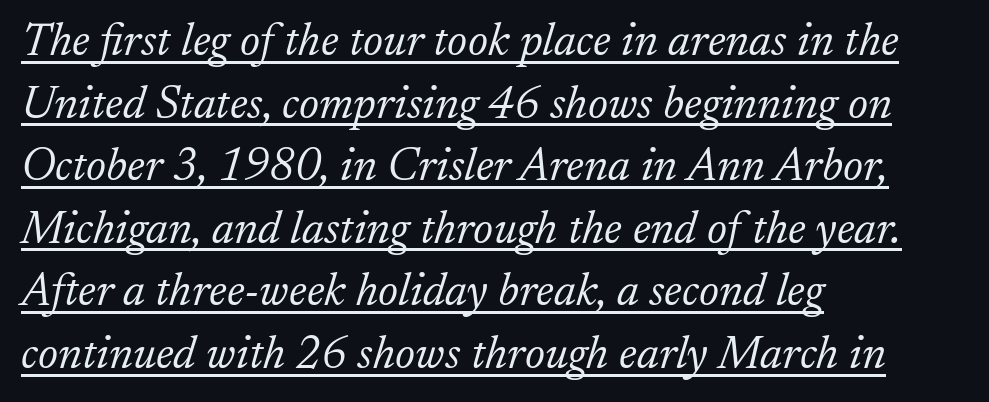
Q: Is the text bold? A: No.
Q: Is the text italic (slanted)? A: Yes, it leans right by about 17 degrees.
Q: Is the typeface a serif or a sans-serif typeface? A: Serif.
Q: Is the text underlined? A: Yes.
Q: How is the paragraph aligned? A: Left-aligned.
Q: Is the spacing between letters normal or unusually wide? A: Normal.
Q: Is the spacing between lines tight, normal or loose? A: Normal.
Q: Width (condensed, normal, or wide)? A: Normal.
Q: Stroke contrast? A: Low.
Q: x-height? A: Small.
Q: Monospaced? A: No.
